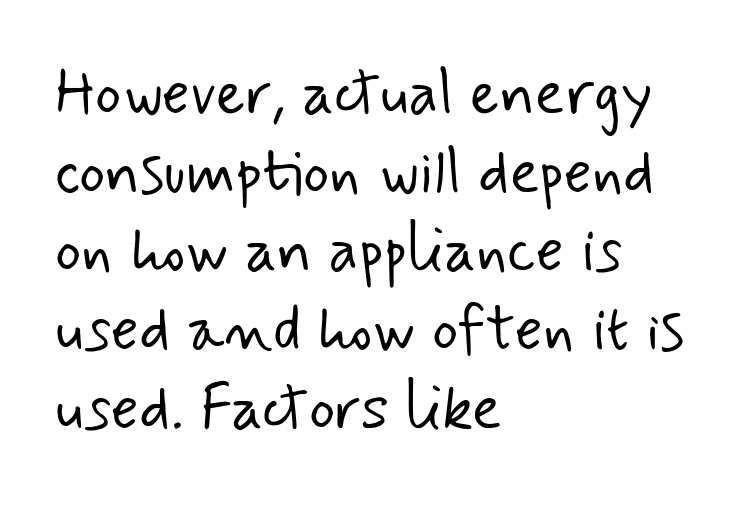
The image shows 62 px light sans-serif type; set left-aligned, normal line spacing (1.27x), normal letter spacing, not underlined; low stroke contrast and a small x-height.
